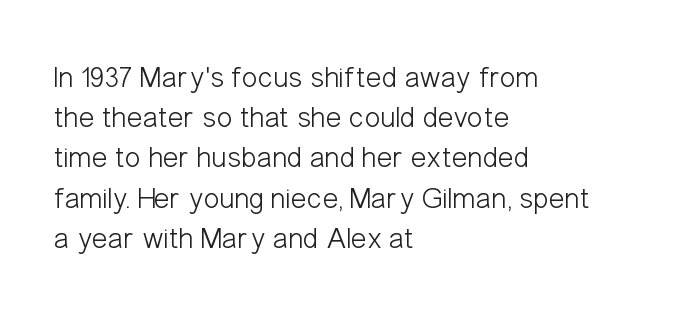
{"serif": "no", "italic": "no", "bold": "no", "weight": "light", "width": "condensed", "stroke_contrast": "low", "x_height": "medium", "monospaced": "no", "underline": "no", "align": "left", "line_spacing": "normal", "line_spacing_ratio": 1.34, "letter_spacing": "normal", "letter_spacing_em": 0.0, "glyph_px": 30}
